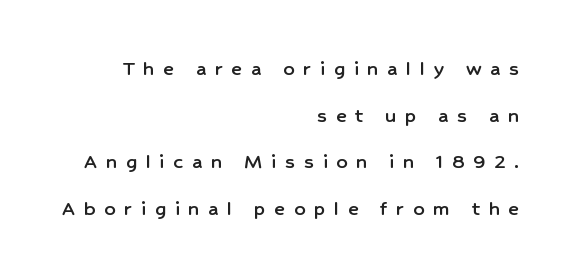
Q: Is the text italic (slanted)? A: No, it is upright.
Q: Is the text underlined? A: No.
Q: How is the paragraph aligned? A: Right-aligned.
Q: Is the spacing between letters normal or unusually wide? A: Unusually wide.
Q: Is the spacing between lines tight, normal or loose? A: Loose.
